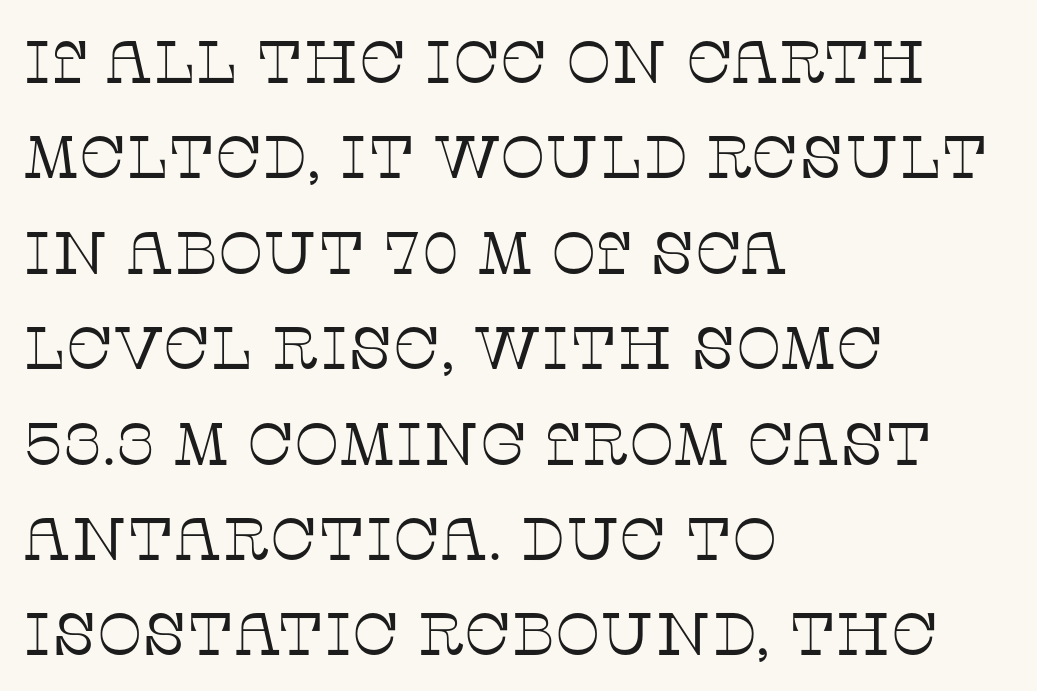
Q: Is the text bold? A: No.
Q: Is the text italic (slanted)? A: No, it is upright.
Q: Is the typeface a serif or a sans-serif typeface? A: Serif.
Q: Is the text underlined? A: No.
Q: How is the paragraph aligned? A: Left-aligned.
Q: Is the spacing between letters normal or unusually wide? A: Normal.
Q: Is the spacing between lines tight, normal or loose? A: Normal.
Q: Width (condensed, normal, or wide)? A: Normal.
Q: Stroke contrast? A: Low.
Q: x-height? A: Large.
Q: Monospaced? A: No.
